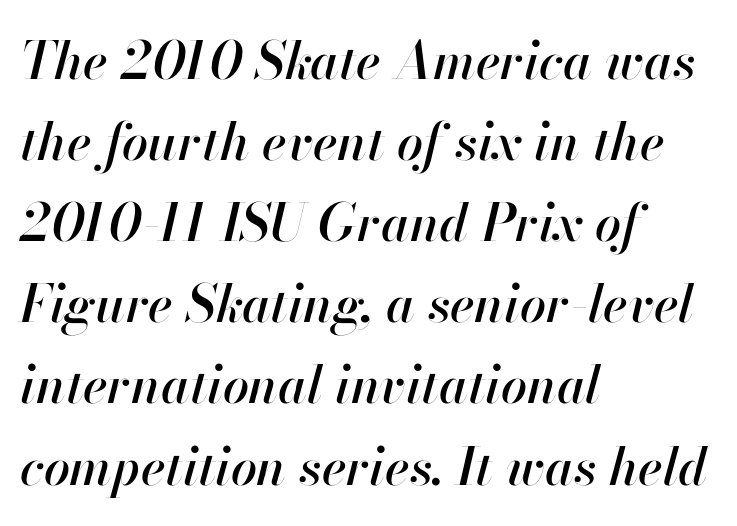
The image shows 52 px text type, italic (leaning right); set left-aligned, normal line spacing (1.56x), normal letter spacing, not underlined; high stroke contrast and a small x-height.
